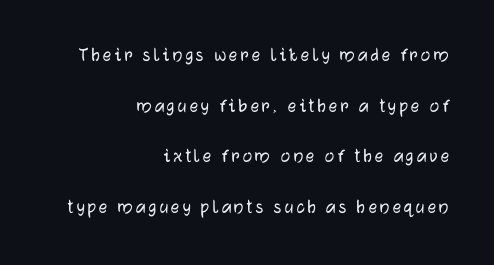
{"italic": "no", "underline": "no", "align": "right", "line_spacing": "loose", "line_spacing_ratio": 2.41, "glyph_px": 21}
